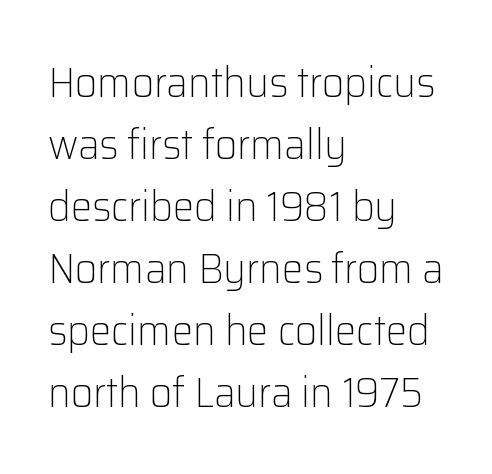
This sample uses plain, unmodified letter spacing. The typesetting does not lean heavy: it is not bold. The glyphs in this specimen are sans serif. The face used here is proportionally spaced, like ordinary book or web type. Descenders are the only things crossing below the line. Vertically, the passage feels balanced, rows spaced as you'd expect.
